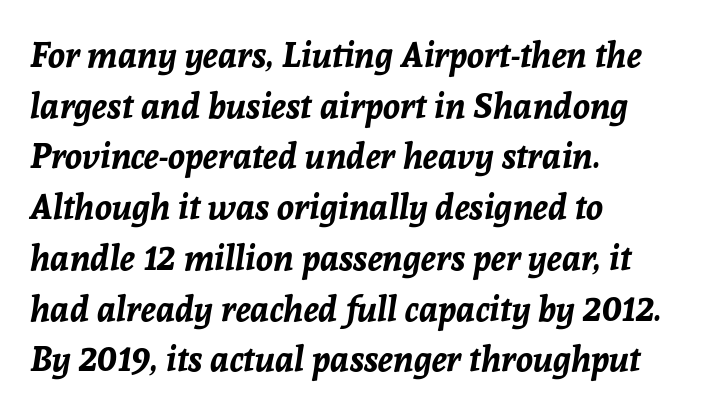
Q: Is the text bold? A: Yes.
Q: Is the text italic (slanted)? A: Yes, it leans right by about 8 degrees.
Q: Is the text underlined? A: No.
Q: How is the paragraph aligned? A: Left-aligned.
Q: Is the spacing between letters normal or unusually wide? A: Normal.
Q: Is the spacing between lines tight, normal or loose? A: Normal.
Q: Width (condensed, normal, or wide)? A: Normal.
Q: Stroke contrast? A: Low.
Q: x-height? A: Medium.
Q: Monospaced? A: No.
